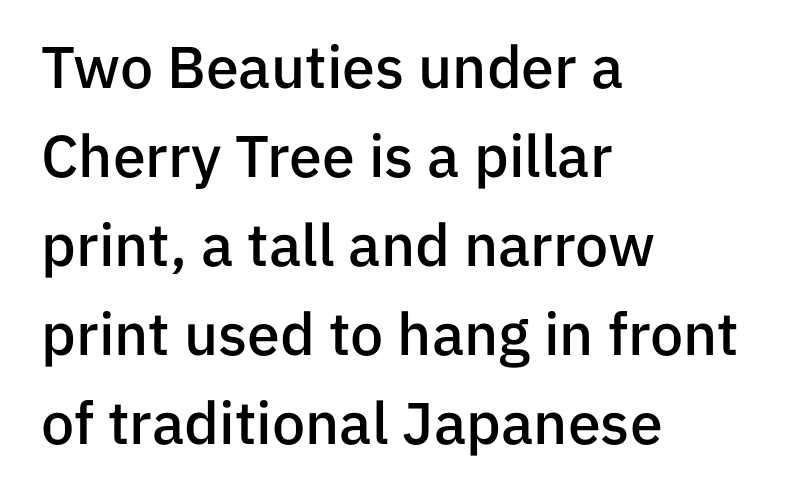
The image shows 59 px semibold sans-serif type, upright; set left-aligned, normal line spacing (1.51x), normal letter spacing, not underlined; low stroke contrast and a medium x-height.
